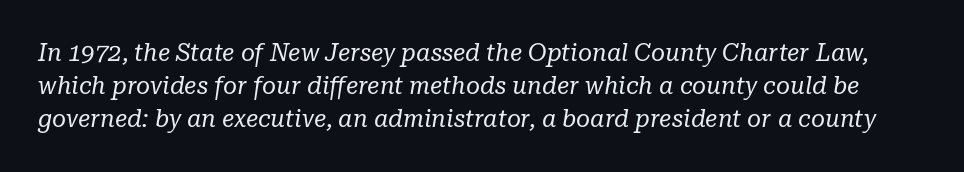
The image shows 24 px text type, italic (leaning right); set normal line spacing (1.38x), normal letter spacing, not underlined.
